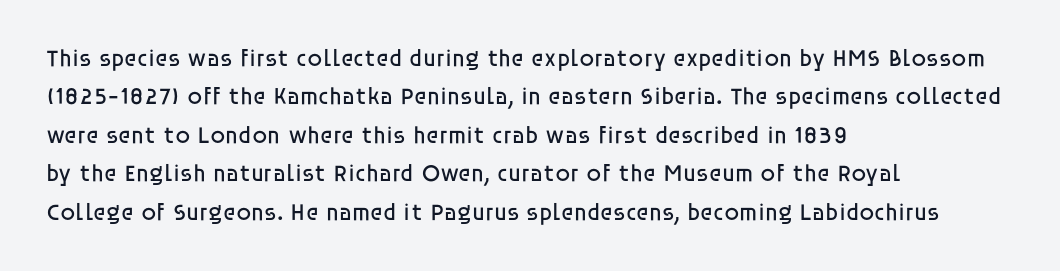
Plain, unruled lines of type. No heavy texture on the line: the type isn't bold. Look at the tracking — it's just the regular setting, nothing added. The axis of the letterforms is exactly vertical. The rows are spaced the way most documents space them.
